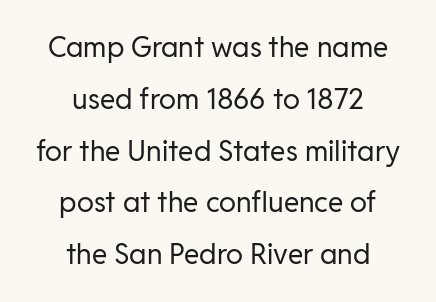
Q: Is the text bold? A: No.
Q: Is the text italic (slanted)? A: No, it is upright.
Q: Is the typeface a serif or a sans-serif typeface? A: Sans-serif.
Q: Is the text underlined? A: No.
Q: How is the paragraph aligned? A: Centered.
Q: Is the spacing between letters normal or unusually wide? A: Normal.
Q: Width (condensed, normal, or wide)? A: Normal.
Q: Stroke contrast? A: Low.
Q: x-height? A: Medium.
Q: Monospaced? A: No.
